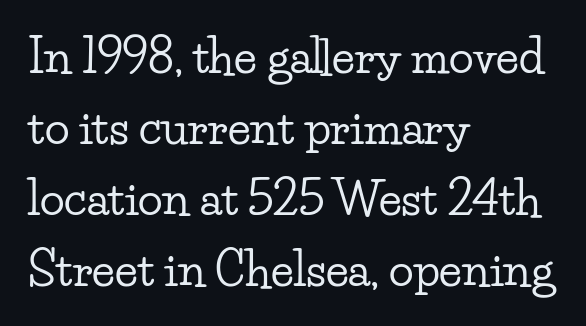
The image shows 46 px wide serif type, upright; set left-aligned, normal line spacing (1.54x), normal letter spacing, not underlined; low stroke contrast and a small x-height.
